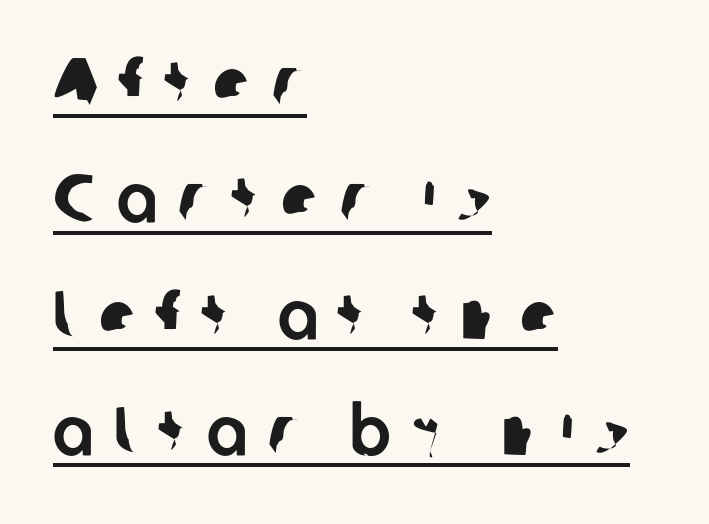
Q: Is the typeface a serif or a sans-serif typeface? A: Sans-serif.
Q: Is the text underlined? A: Yes.
Q: How is the paragraph aligned? A: Left-aligned.
Q: Is the spacing between letters normal or unusually wide? A: Unusually wide.
Q: Width (condensed, normal, or wide)? A: Normal.
Q: Stroke contrast? A: Low.
Q: x-height? A: Medium.
Q: Monospaced? A: No.
